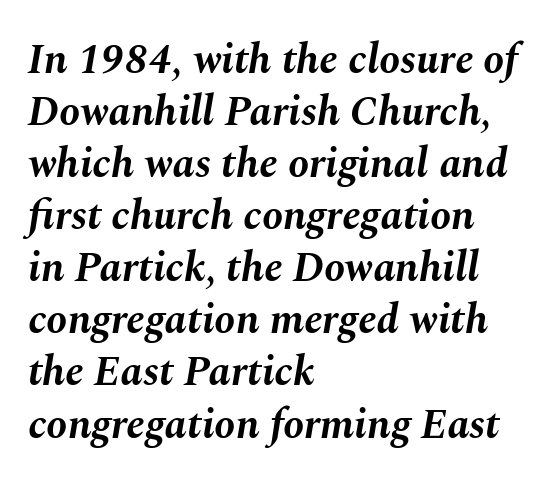
Looks like regular typesetting: each glyph gets only the width it needs. In terms of posture, this sample is oblique. Nobody touched the tracking dial on this one. Heavy, bold letterforms. A bare baseline throughout the passage. The rendering anchors every line to the left-hand side.
